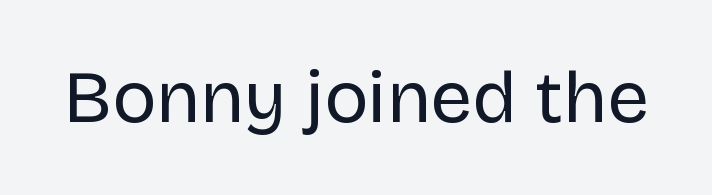
{"serif": "no", "italic": "no", "bold": "no", "weight": "regular", "width": "normal", "stroke_contrast": "low", "x_height": "large", "monospaced": "no", "underline": "no", "letter_spacing": "normal", "letter_spacing_em": 0.0, "glyph_px": 74}
